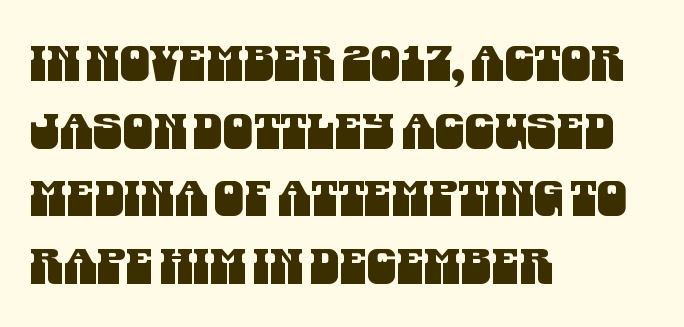
The image shows 48 px condensed sans-serif type; set left-aligned, normal line spacing (1.41x), normal letter spacing, not underlined; medium stroke contrast and a large x-height.
